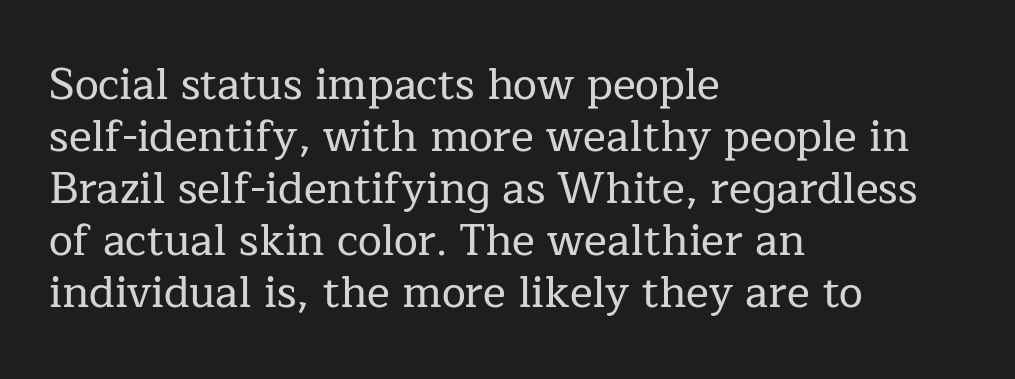
{"serif": "yes", "italic": "no", "width": "normal", "stroke_contrast": "low", "x_height": "medium", "monospaced": "no", "underline": "no", "align": "left", "line_spacing_ratio": 1.21, "letter_spacing": "normal", "letter_spacing_em": 0.0, "glyph_px": 43}
